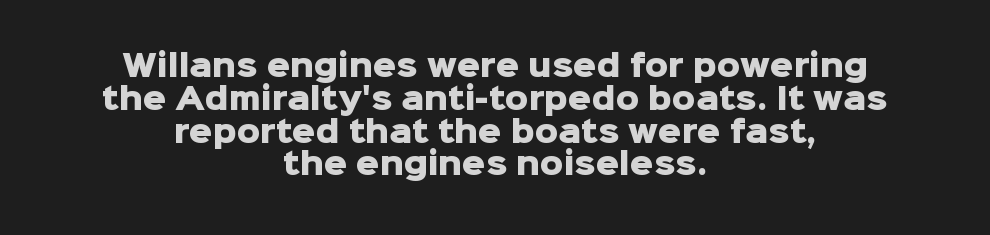
What weight is shown? A full bold with thick strokes. A roman cut, with each character standing at attention. Nobody drew a line under any word here. What kind of face is this? One without serifs — a sans. This sample is center-justified, so both line endings float freely. Honestly, the letter spacing is just normal — you wouldn't notice it.
